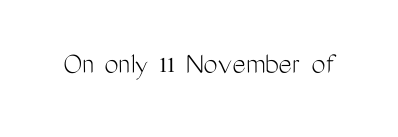
Q: Is the text bold? A: No.
Q: Is the text italic (slanted)? A: No, it is upright.
Q: Is the typeface a serif or a sans-serif typeface? A: Sans-serif.
Q: Is the text underlined? A: No.
Q: Is the spacing between letters normal or unusually wide? A: Normal.
Q: Width (condensed, normal, or wide)? A: Condensed.
Q: Stroke contrast? A: Medium.
Q: x-height? A: Medium.
Q: Monospaced? A: No.
